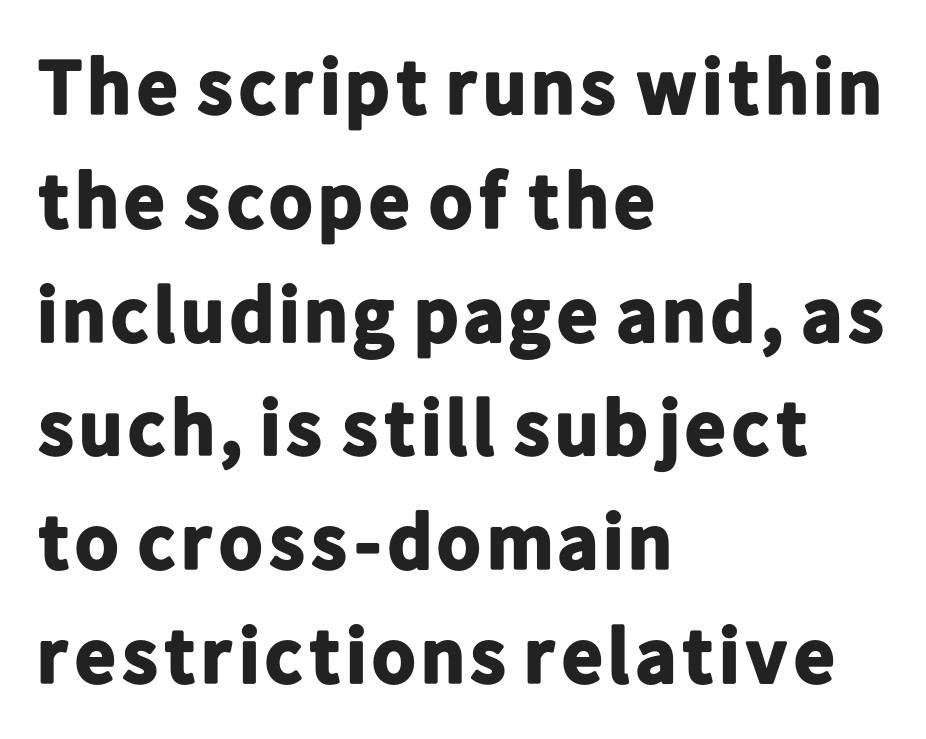
Q: Is the text bold? A: Yes.
Q: Is the text italic (slanted)? A: No, it is upright.
Q: Is the typeface a serif or a sans-serif typeface? A: Sans-serif.
Q: Is the text underlined? A: No.
Q: How is the paragraph aligned? A: Left-aligned.
Q: Is the spacing between letters normal or unusually wide? A: Normal.
Q: Is the spacing between lines tight, normal or loose? A: Normal.
Q: Width (condensed, normal, or wide)? A: Normal.
Q: Stroke contrast? A: Low.
Q: x-height? A: Medium.
Q: Monospaced? A: No.
